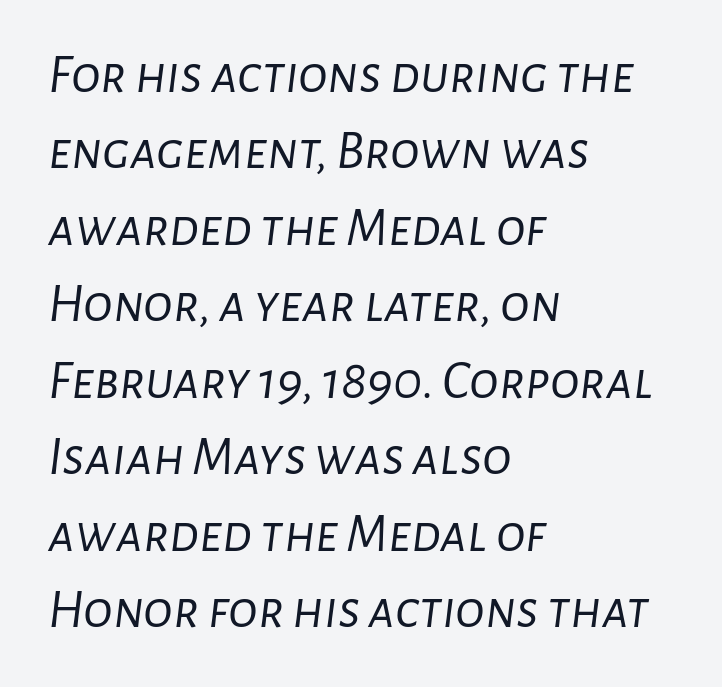
Compared with a centered layout, this one pins lines to the left instead. Designer's note — italics engaged. Heft: none added — not bold. The vertical gap from one line to the next is medium.
